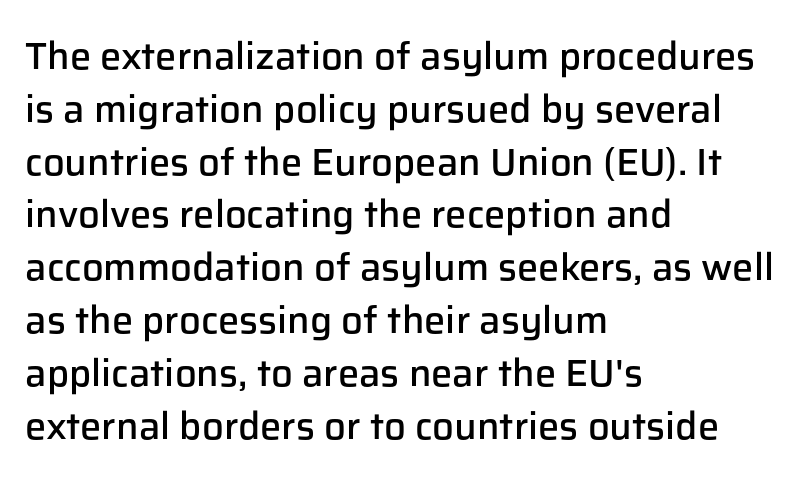
Q: Is the text bold? A: Semi-bold.
Q: Is the text italic (slanted)? A: No, it is upright.
Q: Is the typeface a serif or a sans-serif typeface? A: Sans-serif.
Q: Is the text underlined? A: No.
Q: How is the paragraph aligned? A: Left-aligned.
Q: Is the spacing between letters normal or unusually wide? A: Normal.
Q: Is the spacing between lines tight, normal or loose? A: Normal.
Q: Width (condensed, normal, or wide)? A: Normal.
Q: Stroke contrast? A: Low.
Q: x-height? A: Medium.
Q: Monospaced? A: No.
